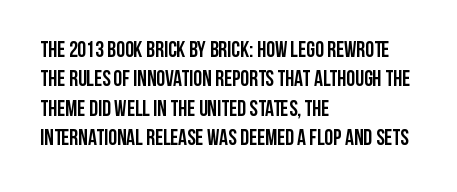
{"italic": "no", "bold": "yes", "underline": "no", "align": "left", "line_spacing": "normal", "line_spacing_ratio": 1.34, "letter_spacing": "normal", "letter_spacing_em": 0.0, "glyph_px": 22}
